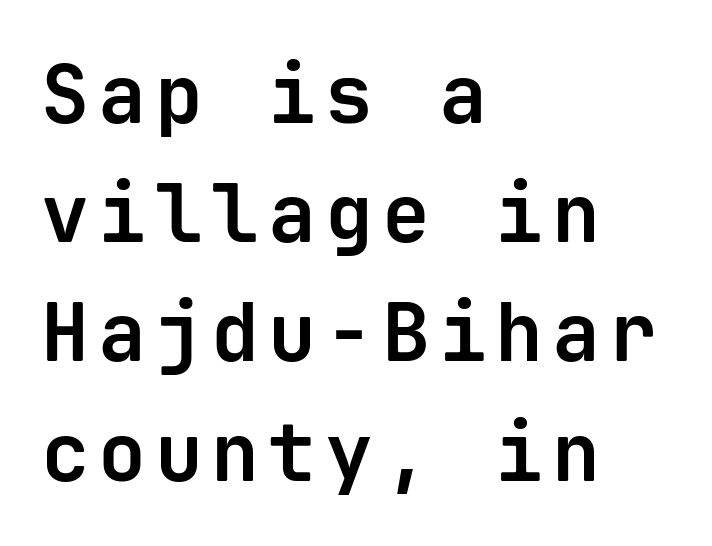
The characters look thick and weighty, a clear bold. When letters stand straight like this, we call the style roman or upright. A bare baseline throughout the passage. What kind of face is this? One without serifs — a sans. The passage shown is typed in a monospace face where columns stay perfectly aligned. Quick note: interline space is typical.
